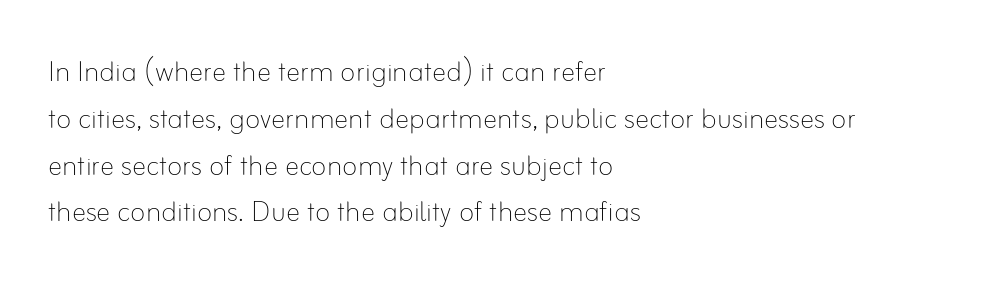
The image shows 36 px thin type, upright; set left-aligned, normal line spacing (1.3x), normal letter spacing, not underlined; low stroke contrast and a small x-height.
